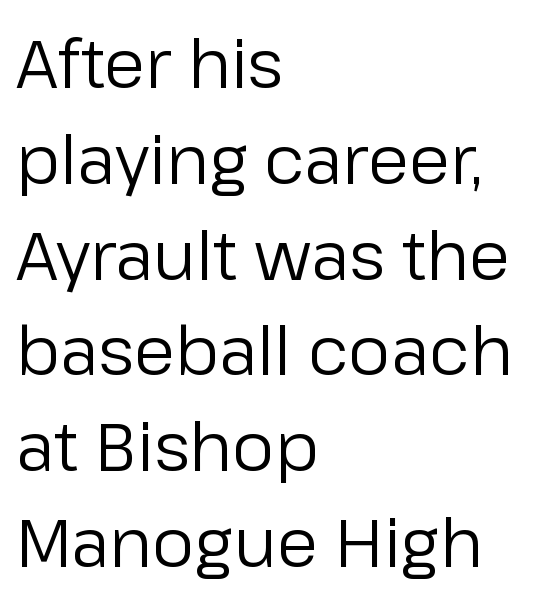
The image shows 67 px regular-weight sans-serif type, upright; set left-aligned, normal line spacing (1.43x), normal letter spacing, not underlined; low stroke contrast and a medium x-height.
